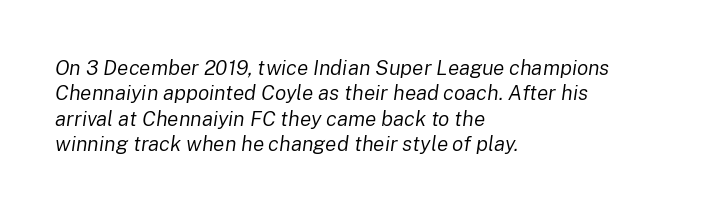
The image shows 21 px text type, italic (leaning right); set left-aligned, line spacing 1.21x, normal letter spacing, not underlined.
